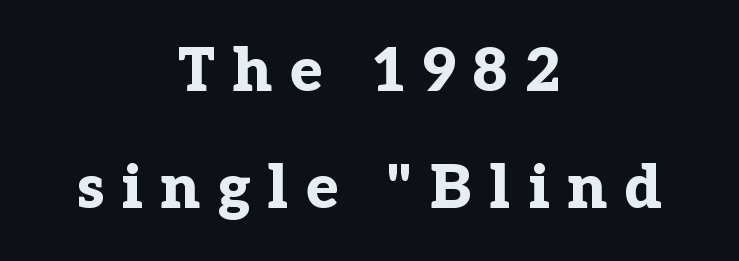
Q: Is the text bold? A: Yes.
Q: Is the text italic (slanted)? A: No, it is upright.
Q: Is the typeface a serif or a sans-serif typeface? A: Serif.
Q: Is the text underlined? A: No.
Q: How is the paragraph aligned? A: Centered.
Q: Is the spacing between letters normal or unusually wide? A: Unusually wide.
Q: Is the spacing between lines tight, normal or loose? A: Loose.
Q: Width (condensed, normal, or wide)? A: Normal.
Q: Stroke contrast? A: Low.
Q: x-height? A: Medium.
Q: Monospaced? A: No.
